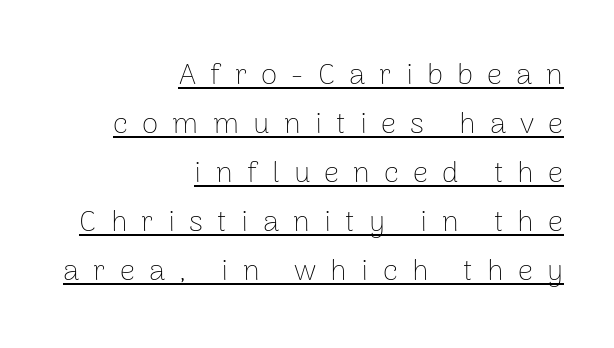
Does the copy run flush right? Yes — the right margin is perfectly even. This sample has the flowing, uneven cadence of proportional lettering. Does the lettering tilt? It doesn't — this is upright. The weight tops out at a normal text grade.
